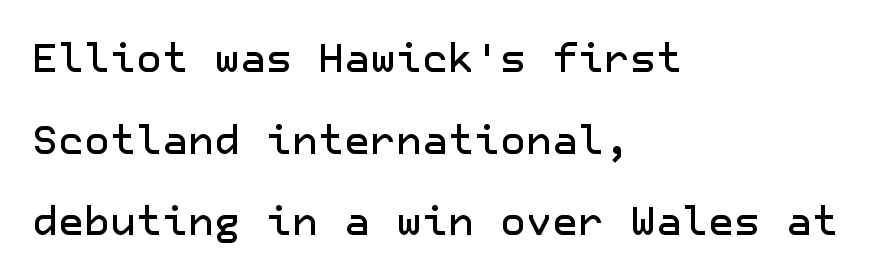
Font category for this specimen: sans-serif. Designer's note — italics off, roman on. What stands out about the letter spacing? Nothing — it is the standard amount. Any mark beneath the type? The region is blank. Does the leading feel generous? Absolutely, it's lavish.
